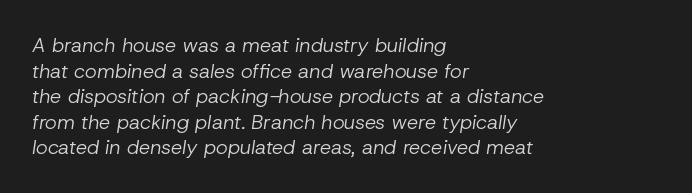
Q: Is the text bold? A: No.
Q: Is the text italic (slanted)? A: Yes, it leans right by about 8 degrees.
Q: Is the text underlined? A: No.
Q: How is the paragraph aligned? A: Left-aligned.
Q: Is the spacing between letters normal or unusually wide? A: Normal.
Q: Is the spacing between lines tight, normal or loose? A: Normal.
